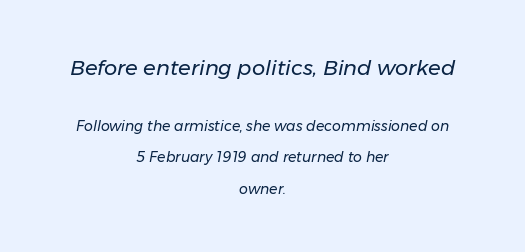
{"italic": "yes", "lean": "right", "slant_degrees": 11, "bold": "no", "underline": "no", "align": "center", "line_spacing": "loose", "line_spacing_ratio": 2.22, "letter_spacing": "normal", "letter_spacing_em": 0.0, "larger_block": "first", "size_ratio": 1.5, "glyph_px": 21}
